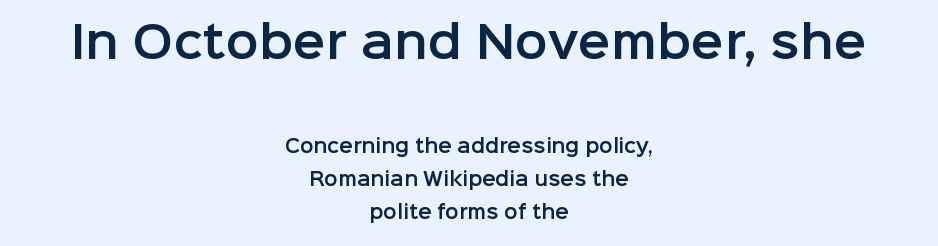
Q: Is the text italic (slanted)? A: No, it is upright.
Q: Is the typeface a serif or a sans-serif typeface? A: Sans-serif.
Q: Is the text underlined? A: No.
Q: How is the paragraph aligned? A: Centered.
Q: Is the spacing between letters normal or unusually wide? A: Normal.
Q: Which block of text is set in a larger size, the first (top) or the second (bottom)? A: The first (top) one.
Q: Width (condensed, normal, or wide)? A: Normal.
Q: Stroke contrast? A: Low.
Q: x-height? A: Medium.
Q: Monospaced? A: No.
